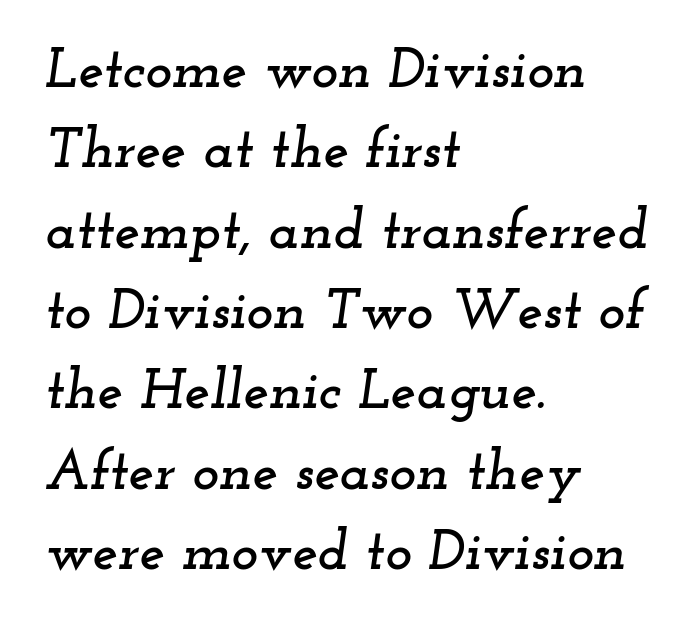
Clear beneath every line of the passage. In terms of letterform style, serifs are clearly present. In terms of letterspacing, this is plain default setting. In terms of leading, this rendering sits right in the middle.
